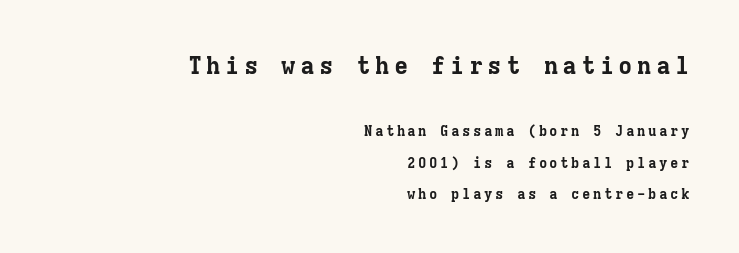
Q: Is the text bold? A: Yes.
Q: Is the text italic (slanted)? A: No, it is upright.
Q: Is the text underlined? A: No.
Q: How is the paragraph aligned? A: Right-aligned.
Q: Is the spacing between lines tight, normal or loose? A: Loose.
Q: Which block of text is set in a larger size, the first (top) or the second (bottom)? A: The first (top) one.
